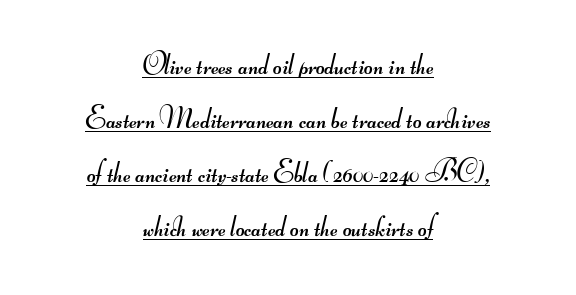
Q: Is the text bold? A: No.
Q: Is the typeface a serif or a sans-serif typeface? A: Sans-serif.
Q: Is the text underlined? A: Yes.
Q: How is the paragraph aligned? A: Centered.
Q: Is the spacing between letters normal or unusually wide? A: Normal.
Q: Width (condensed, normal, or wide)? A: Wide.
Q: Stroke contrast? A: Medium.
Q: Monospaced? A: No.
